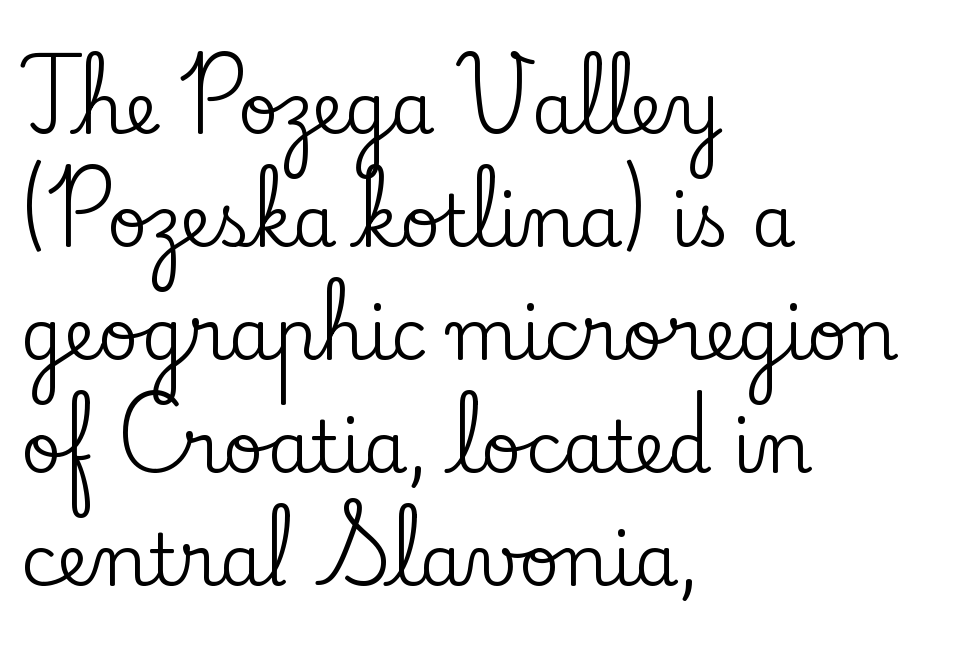
{"serif": "yes", "italic": "no", "width": "normal", "stroke_contrast": "low", "x_height": "small", "monospaced": "no", "underline": "no", "align": "left", "line_spacing": "normal", "line_spacing_ratio": 1.59, "letter_spacing": "normal", "letter_spacing_em": 0.0, "glyph_px": 71}
